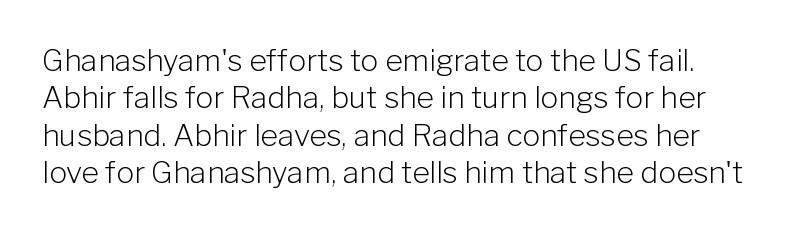
Q: Is the text bold? A: No.
Q: Is the text italic (slanted)? A: No, it is upright.
Q: Is the typeface a serif or a sans-serif typeface? A: Sans-serif.
Q: Is the text underlined? A: No.
Q: Is the spacing between letters normal or unusually wide? A: Normal.
Q: Is the spacing between lines tight, normal or loose? A: Normal.
Q: Width (condensed, normal, or wide)? A: Normal.
Q: Stroke contrast? A: Low.
Q: x-height? A: Medium.
Q: Monospaced? A: No.
